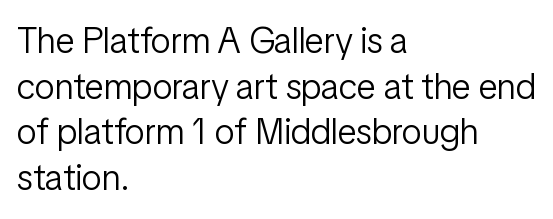
The image shows 36 px light, condensed sans-serif type, upright; set left-aligned, normal line spacing (1.27x), normal letter spacing, not underlined; low stroke contrast and a medium x-height.
